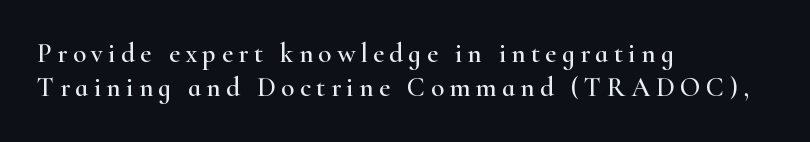
{"italic": "no", "underline": "no", "align": "left", "line_spacing": "normal", "line_spacing_ratio": 1.26, "letter_spacing": "wide", "letter_spacing_em": 0.2, "glyph_px": 27}
